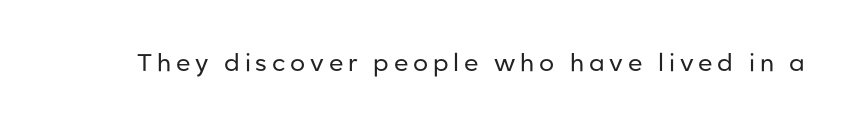
Q: Is the text bold? A: No.
Q: Is the text italic (slanted)? A: No, it is upright.
Q: Is the text underlined? A: No.
Q: Is the spacing between letters normal or unusually wide? A: Unusually wide.
